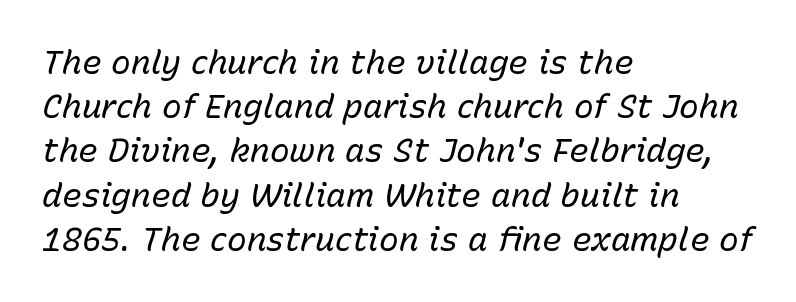
Q: Is the text bold? A: No.
Q: Is the text italic (slanted)? A: Yes, it leans right by about 15 degrees.
Q: Is the text underlined? A: No.
Q: How is the paragraph aligned? A: Left-aligned.
Q: Is the spacing between letters normal or unusually wide? A: Normal.
Q: Is the spacing between lines tight, normal or loose? A: Normal.
Q: Width (condensed, normal, or wide)? A: Normal.
Q: Stroke contrast? A: Low.
Q: x-height? A: Medium.
Q: Monospaced? A: No.
